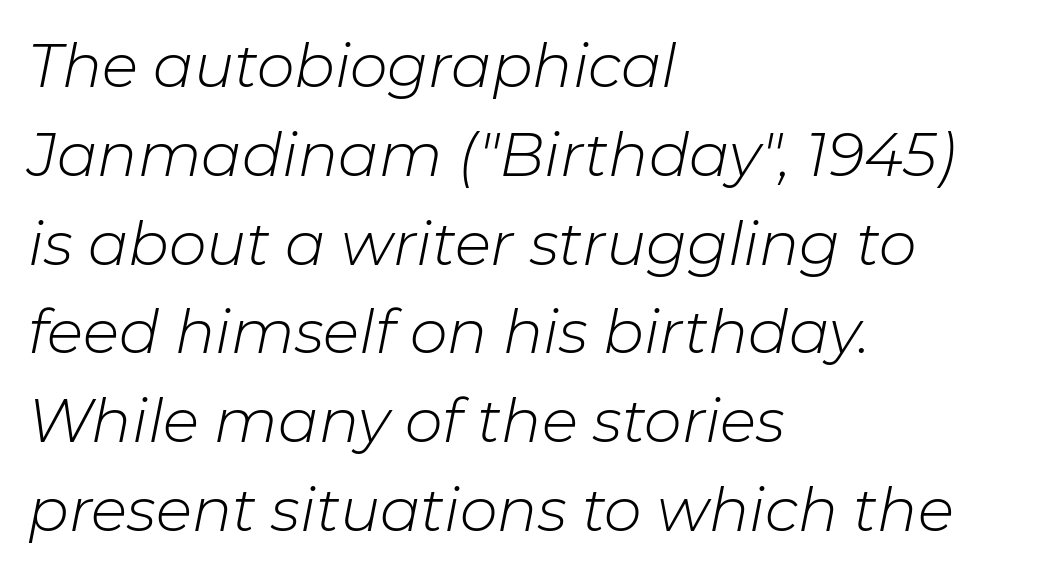
The image shows 60 px light type, italic (leaning right); set left-aligned, normal line spacing (1.48x), normal letter spacing, not underlined; low stroke contrast and a medium x-height.
